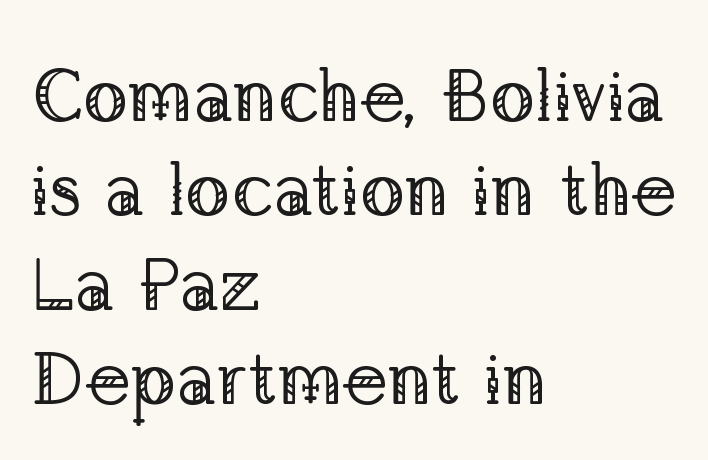
Horizontal alignment here is leftward, the default for most running prose. The leading is moderate, giving the passage an even texture. Tracking here is standard; glyphs follow each other at the usual distance. These lines are rendered in a variable-pitch font.
